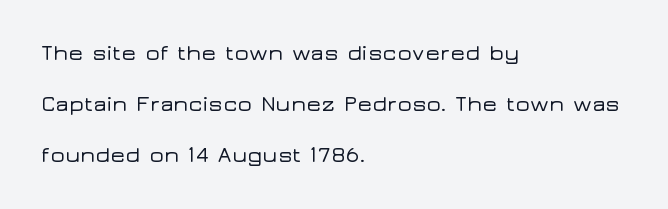
Every stem runs plumb, perpendicular to the baseline. Line beginnings align vertically; line endings do not. The foot of each line stays bare and open. The rendering uses a large line-height, opening up the rows. What stands out about the letter spacing? Nothing — it is the standard amount.
